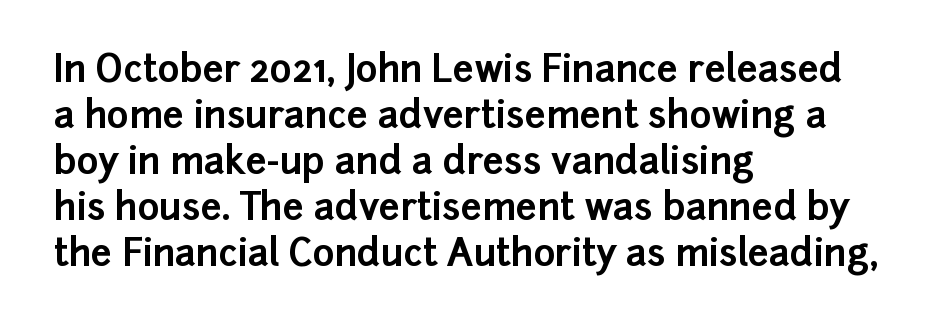
The image shows 37 px bold sans-serif type, upright; set left-aligned, line spacing 1.24x, normal letter spacing, not underlined; low stroke contrast and a medium x-height.
